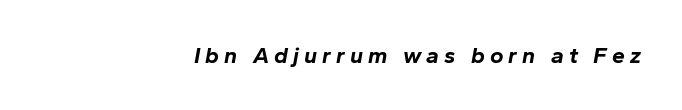
The image shows 23 px bold type, italic (leaning right); set right-aligned, unusually wide letter spacing (+0.22 em), not underlined.
